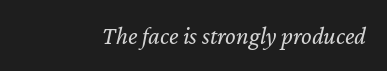
The image shows 25 px text type, italic (leaning right); set normal letter spacing, not underlined.
